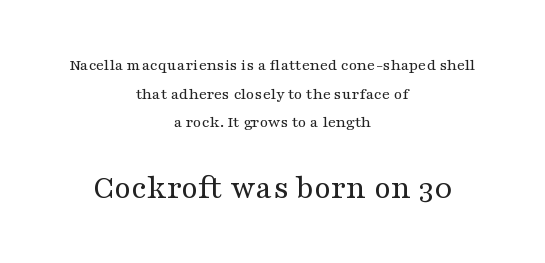
The image shows 34 px regular-weight, wide serif type, upright; set centered, normal line spacing (1.68x), normal letter spacing, not underlined; the second (bottom) block is 2.0x larger; medium stroke contrast and a medium x-height.
